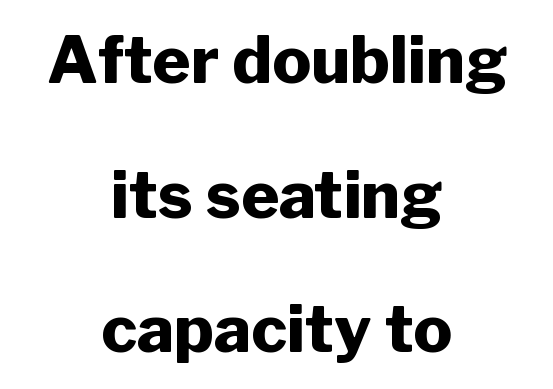
The image shows 65 px heavy sans-serif type, upright; set centered, loose line spacing (2.07x), normal letter spacing, not underlined; low stroke contrast and a medium x-height.
